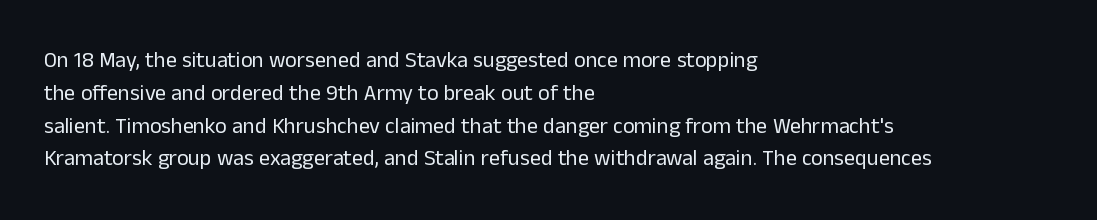
Descender tails drop into unmarked territory. Vertically, the passage feels balanced, rows spaced as you'd expect. The typesetter chose a ragged-right arrangement here. The typography opts for an upright posture over an oblique one. The rendering keeps characters at their native spacing. Stroke mass is kept to a normal reading level or below.
